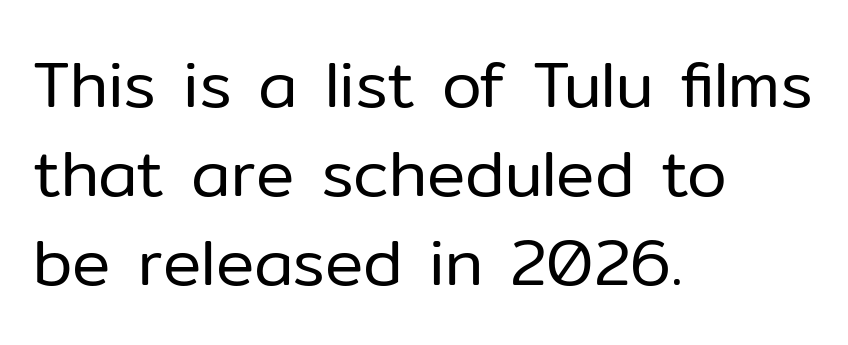
The image shows 64 px regular-weight sans-serif type, upright; set left-aligned, normal line spacing (1.39x), normal letter spacing, not underlined; low stroke contrast and a medium x-height.
